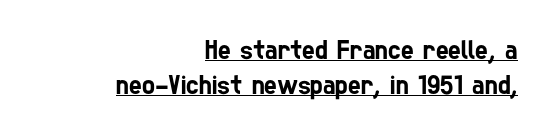
Reading down the block, your eye finds every line finishing at a fixed right position. These characters rest on top of a visible drawn line. These lines sit exactly where default settings would place them. Students, note that the glyphs here touch the page at normal intervals.
